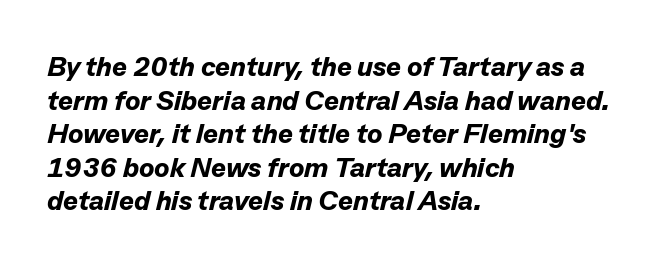
Q: Is the text bold? A: Yes.
Q: Is the text italic (slanted)? A: Yes, it leans right by about 13 degrees.
Q: Is the text underlined? A: No.
Q: How is the paragraph aligned? A: Left-aligned.
Q: Is the spacing between letters normal or unusually wide? A: Normal.
Q: Width (condensed, normal, or wide)? A: Normal.
Q: Stroke contrast? A: Low.
Q: x-height? A: Medium.
Q: Monospaced? A: No.
